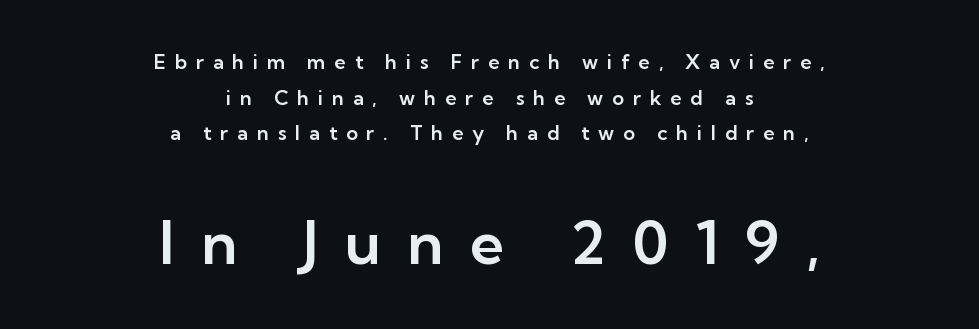
{"serif": "no", "italic": "no", "width": "normal", "stroke_contrast": "low", "x_height": "medium", "monospaced": "no", "underline": "no", "align": "center", "line_spacing_ratio": 1.78, "letter_spacing": "wide", "letter_spacing_em": 0.44, "larger_block": "second", "size_ratio": 3.0, "glyph_px": 60}
